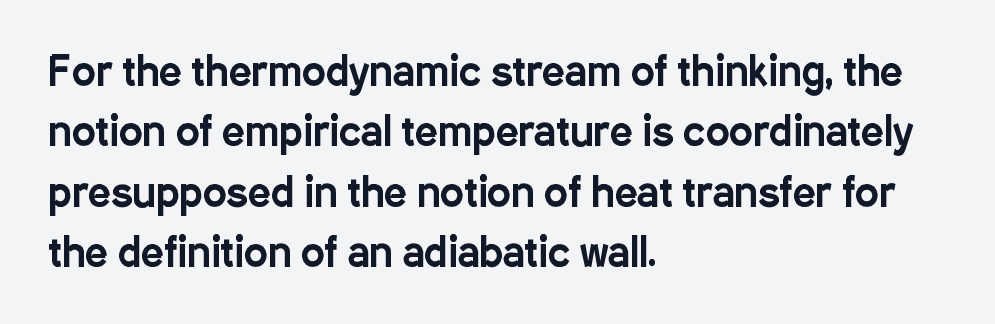
{"serif": "no", "italic": "no", "width": "condensed", "stroke_contrast": "low", "x_height": "medium", "monospaced": "no", "underline": "no", "align": "left", "line_spacing": "normal", "line_spacing_ratio": 1.51, "letter_spacing": "normal", "letter_spacing_em": 0.0, "glyph_px": 40}
